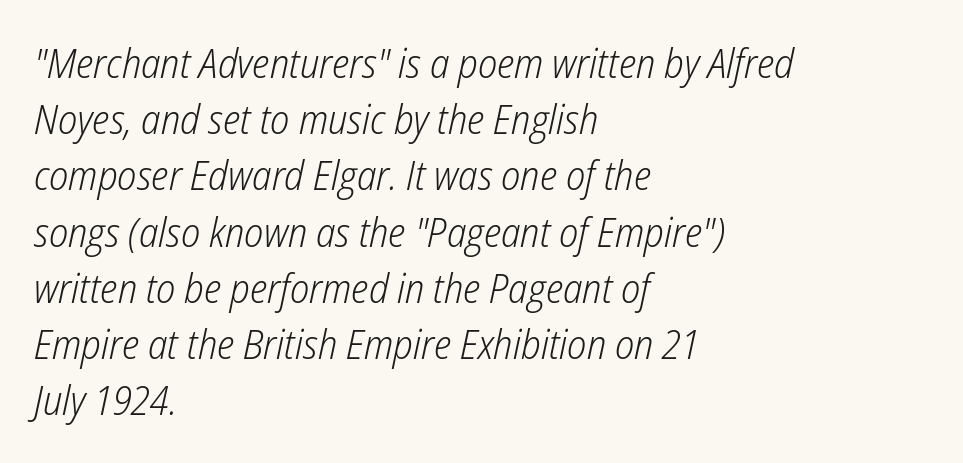
{"italic": "yes", "lean": "right", "slant_degrees": 12, "bold": "no", "weight": "light", "width": "condensed", "stroke_contrast": "low", "x_height": "medium", "monospaced": "no", "underline": "no", "align": "left", "line_spacing": "normal", "line_spacing_ratio": 1.37, "letter_spacing": "normal", "letter_spacing_em": 0.0, "glyph_px": 41}
